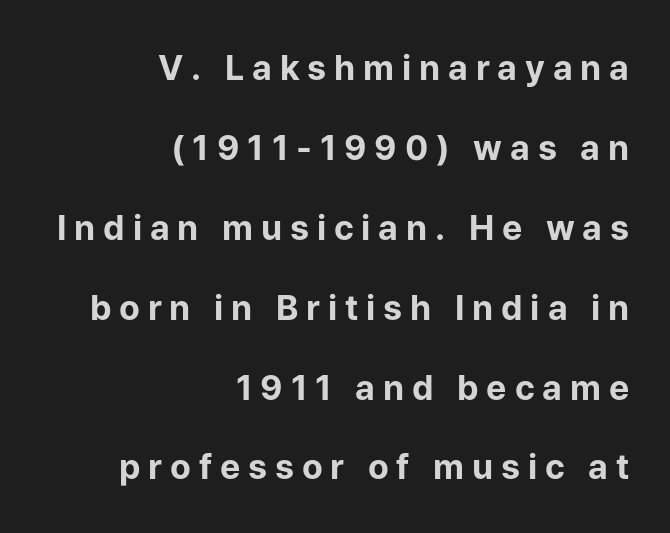
{"serif": "no", "italic": "no", "bold": "yes", "weight": "bold", "width": "normal", "stroke_contrast": "low", "x_height": "medium", "monospaced": "no", "underline": "no", "align": "right", "line_spacing": "loose", "line_spacing_ratio": 2.35, "letter_spacing": "wide", "letter_spacing_em": 0.23, "glyph_px": 34}
